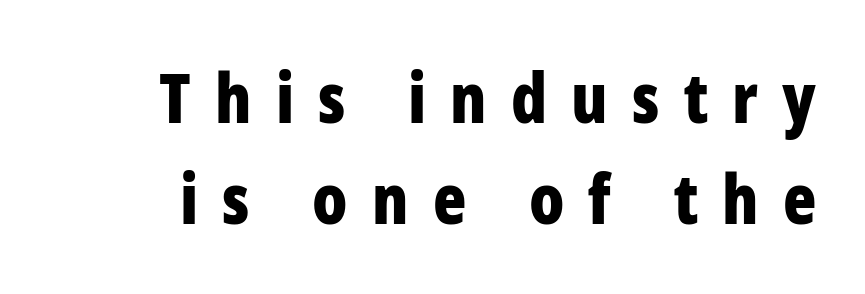
Evenly set lines give the paragraph a standard silhouette. Rendered with straight, roman letterforms. Compared with typical body copy, the letter spacing here is much looser. Note the varied advance widths — an 'i' is clearly narrower than an 'm'.
